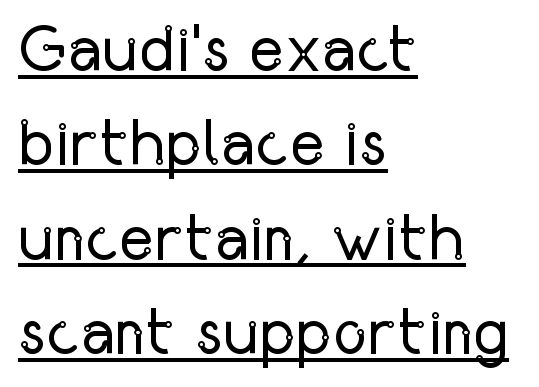
{"serif": "no", "italic": "no", "bold": "no", "weight": "regular", "width": "condensed", "stroke_contrast": "low", "x_height": "medium", "monospaced": "no", "underline": "yes", "align": "left", "line_spacing": "normal", "line_spacing_ratio": 1.43, "letter_spacing": "normal", "letter_spacing_em": 0.0, "glyph_px": 66}
